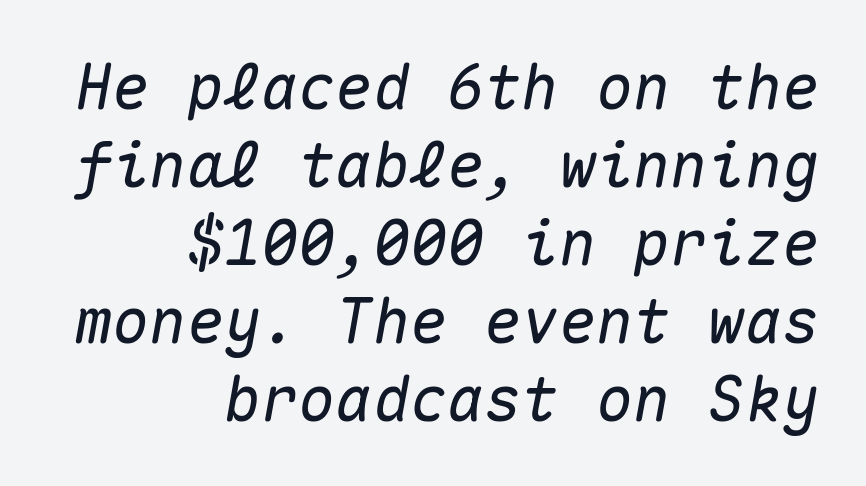
The image shows 62 px text type, italic (leaning right), monospaced; set right-aligned, normal line spacing (1.26x), normal letter spacing, not underlined; medium stroke contrast and a medium x-height.
